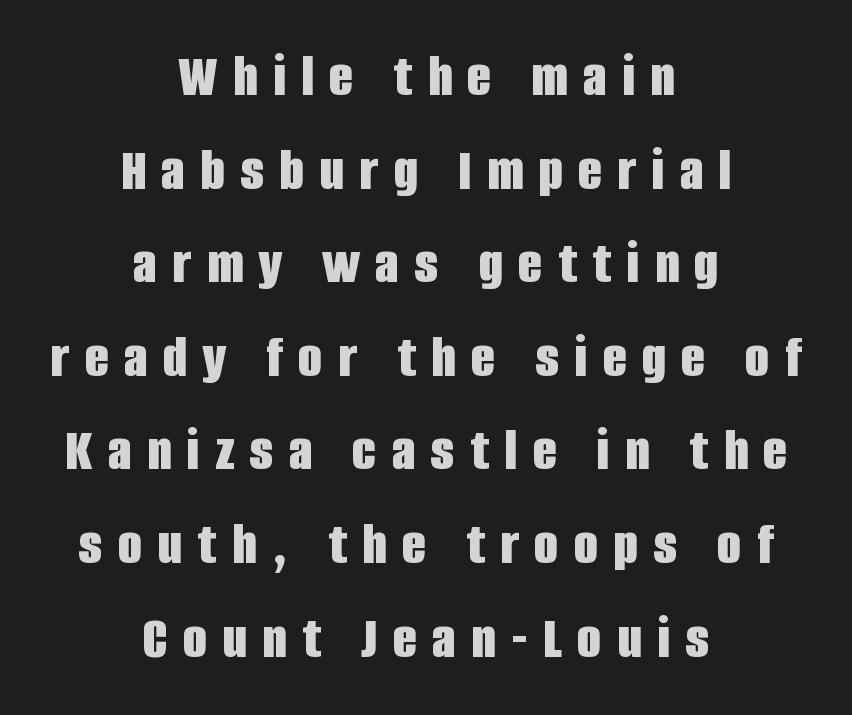
{"serif": "no", "italic": "no", "bold": "yes", "weight": "bold", "width": "condensed", "stroke_contrast": "low", "x_height": "large", "monospaced": "no", "underline": "no", "align": "center", "line_spacing": "normal", "line_spacing_ratio": 1.51, "letter_spacing": "wide", "letter_spacing_em": 0.25, "glyph_px": 62}
